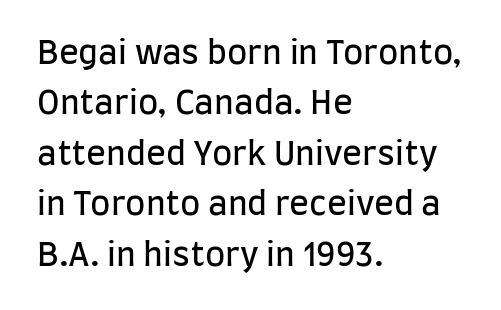
The image shows 33 px regular-weight, condensed sans-serif type, upright; set left-aligned, normal line spacing (1.53x), normal letter spacing, not underlined; low stroke contrast and a large x-height.
